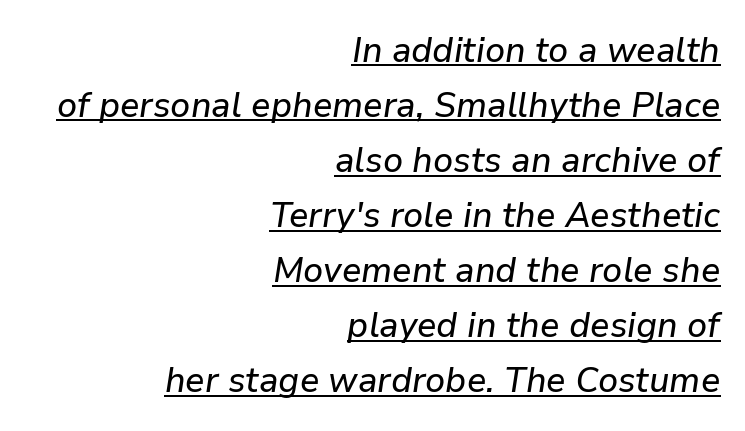
The image shows 36 px text type, italic (leaning right); set right-aligned, normal line spacing (1.53x), normal letter spacing, underlined; low stroke contrast and a medium x-height.
